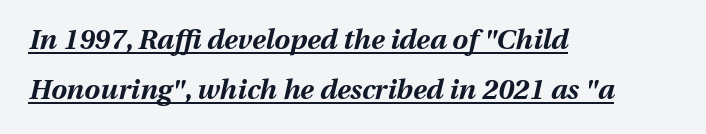
Q: Is the text bold? A: Yes.
Q: Is the text italic (slanted)? A: Yes, it leans right by about 13 degrees.
Q: Is the text underlined? A: Yes.
Q: How is the paragraph aligned? A: Left-aligned.
Q: Is the spacing between letters normal or unusually wide? A: Normal.
Q: Width (condensed, normal, or wide)? A: Normal.
Q: Stroke contrast? A: Medium.
Q: x-height? A: Medium.
Q: Monospaced? A: No.
